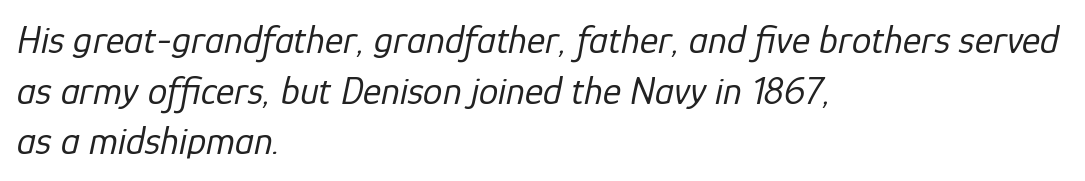
The image shows 39 px regular-weight type, italic (leaning right); set left-aligned, normal line spacing (1.3x), normal letter spacing, not underlined; low stroke contrast and a medium x-height.
